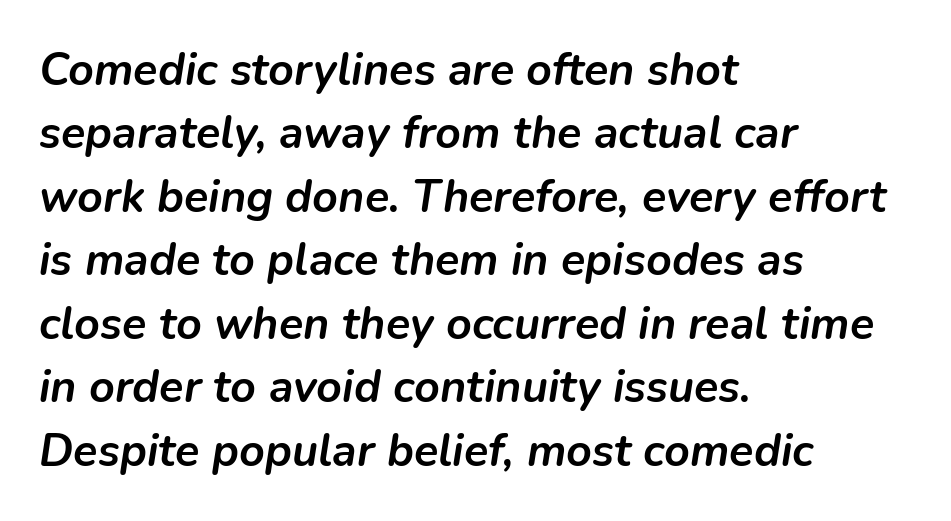
The image shows 45 px semibold type, italic (leaning right); set left-aligned, normal line spacing (1.41x), normal letter spacing, not underlined; low stroke contrast and a medium x-height.
